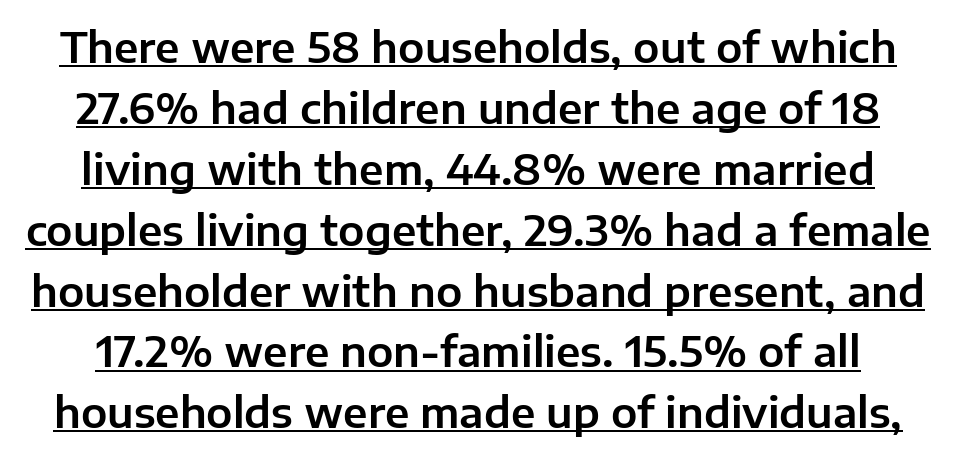
Q: Is the text italic (slanted)? A: No, it is upright.
Q: Is the typeface a serif or a sans-serif typeface? A: Sans-serif.
Q: Is the text underlined? A: Yes.
Q: Is the spacing between letters normal or unusually wide? A: Normal.
Q: Is the spacing between lines tight, normal or loose? A: Normal.
Q: Width (condensed, normal, or wide)? A: Normal.
Q: Stroke contrast? A: Low.
Q: x-height? A: Medium.
Q: Monospaced? A: No.
